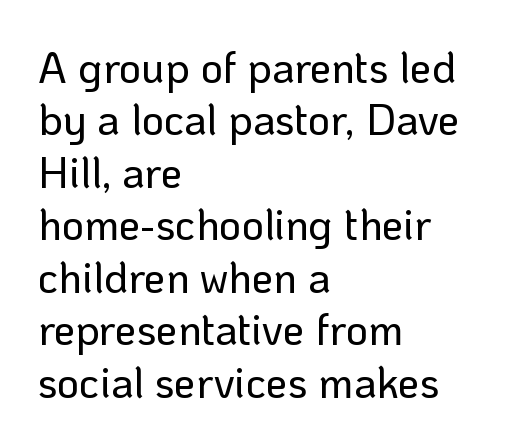
Q: Is the text italic (slanted)? A: No, it is upright.
Q: Is the typeface a serif or a sans-serif typeface? A: Sans-serif.
Q: Is the text underlined? A: No.
Q: How is the paragraph aligned? A: Left-aligned.
Q: Is the spacing between letters normal or unusually wide? A: Normal.
Q: Width (condensed, normal, or wide)? A: Normal.
Q: Stroke contrast? A: Low.
Q: x-height? A: Medium.
Q: Monospaced? A: No.
